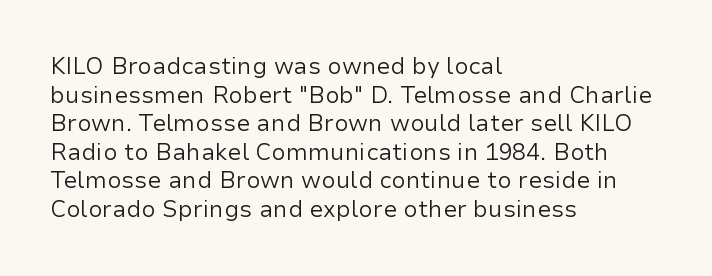
Q: Is the text bold? A: No.
Q: Is the text italic (slanted)? A: No, it is upright.
Q: Is the text underlined? A: No.
Q: How is the paragraph aligned? A: Left-aligned.
Q: Is the spacing between letters normal or unusually wide? A: Normal.
